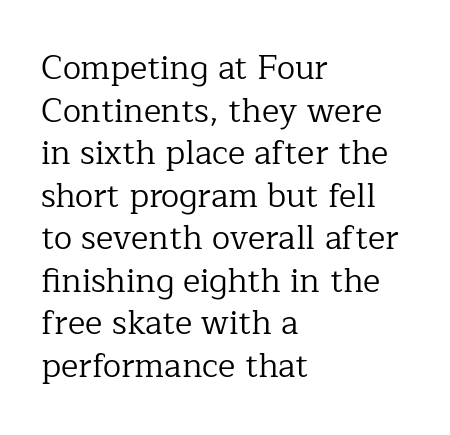
{"serif": "yes", "italic": "no", "bold": "no", "weight": "regular", "width": "normal", "stroke_contrast": "low", "x_height": "medium", "monospaced": "no", "underline": "no", "align": "left", "line_spacing": "normal", "line_spacing_ratio": 1.29, "letter_spacing": "normal", "letter_spacing_em": 0.0, "glyph_px": 33}
